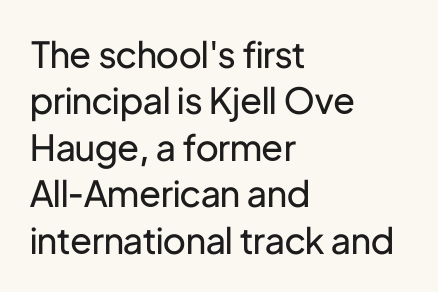
{"serif": "no", "italic": "no", "bold": "no", "weight": "regular", "width": "normal", "stroke_contrast": "low", "x_height": "medium", "monospaced": "no", "underline": "no", "align": "left", "line_spacing": "normal", "line_spacing_ratio": 1.29, "letter_spacing": "normal", "letter_spacing_em": 0.0, "glyph_px": 36}
